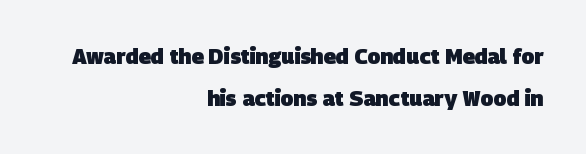
{"bold": "yes", "underline": "no", "align": "right", "line_spacing": "loose", "line_spacing_ratio": 1.99, "letter_spacing": "normal", "letter_spacing_em": 0.0, "glyph_px": 21}
